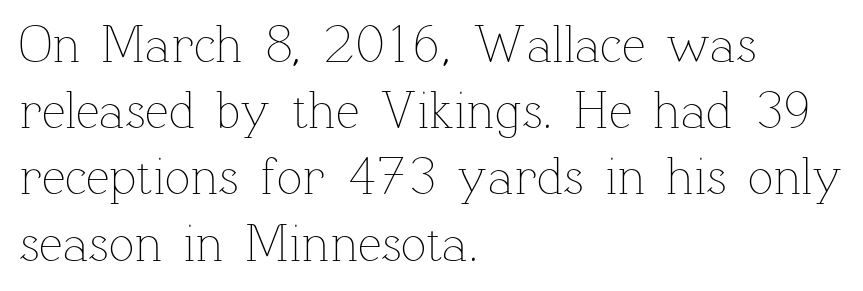
{"italic": "no", "bold": "no", "weight": "thin", "width": "normal", "stroke_contrast": "low", "x_height": "medium", "monospaced": "no", "underline": "no", "align": "left", "line_spacing": "normal", "line_spacing_ratio": 1.25, "letter_spacing": "normal", "letter_spacing_em": 0.0, "glyph_px": 53}
